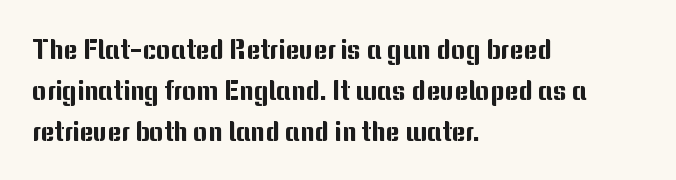
The image shows 27 px text type, upright; set left-aligned, normal line spacing (1.51x), normal letter spacing, not underlined.
